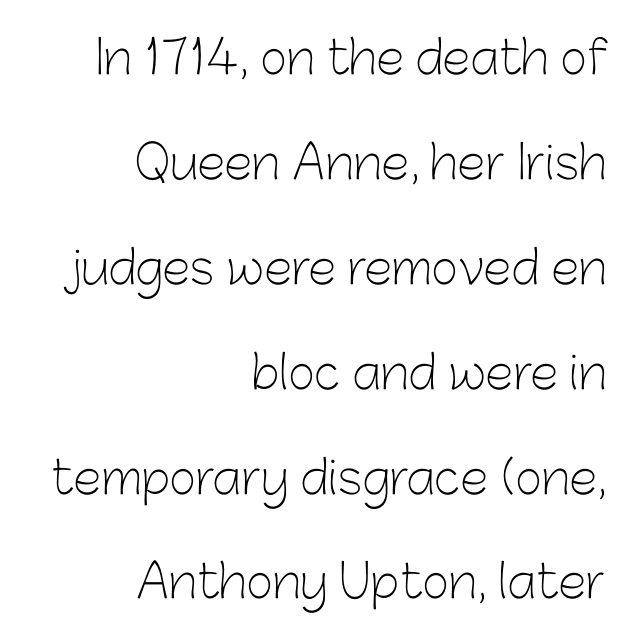
The image shows 46 px light sans-serif type, upright; set right-aligned, loose line spacing (2.28x), normal letter spacing, not underlined; low stroke contrast and a medium x-height.
